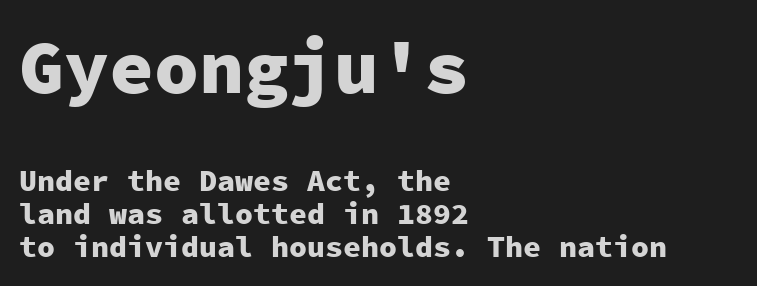
The image shows 75 px heavy sans-serif type, upright, monospaced; set left-aligned, tight line spacing (1.1x), normal letter spacing, not underlined; the first (top) block is 2.5x larger; low stroke contrast and a medium x-height.
